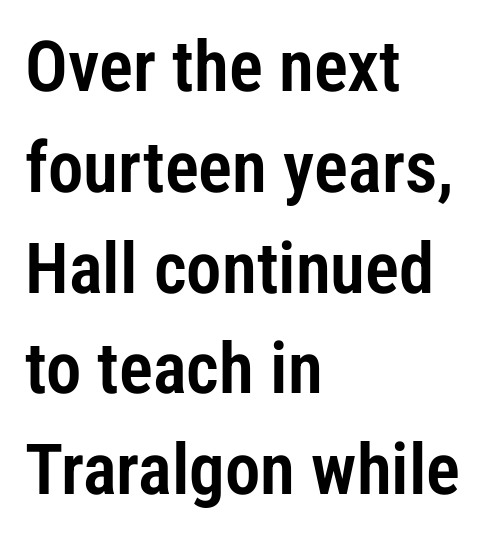
The image shows 71 px condensed sans-serif type, upright; set left-aligned, normal line spacing (1.42x), normal letter spacing, not underlined; low stroke contrast and a medium x-height.
